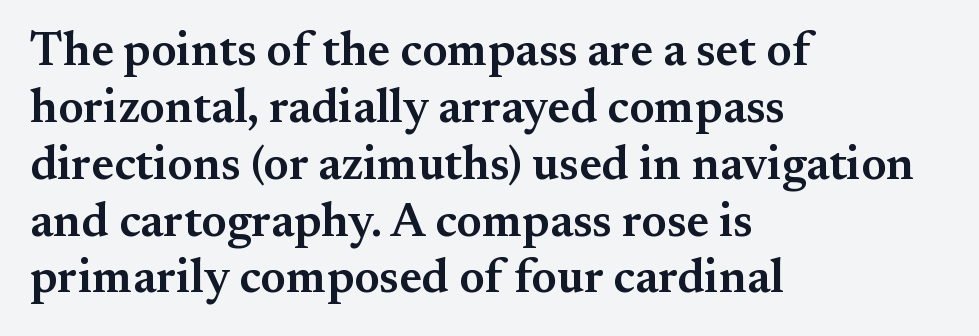
{"serif": "yes", "italic": "no", "bold": "semi", "weight": "semibold", "width": "normal", "stroke_contrast": "medium", "x_height": "small", "monospaced": "no", "underline": "no", "align": "left", "line_spacing_ratio": 1.21, "letter_spacing": "normal", "letter_spacing_em": 0.0, "glyph_px": 47}
